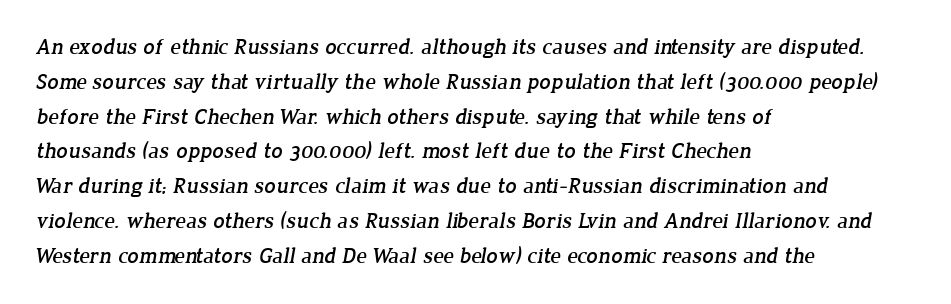
Check under the words: just untouched page. The rendering keeps characters at their native spacing. Successive baselines arrive at the customary interval. The typesetter chose a ragged-right arrangement here.
